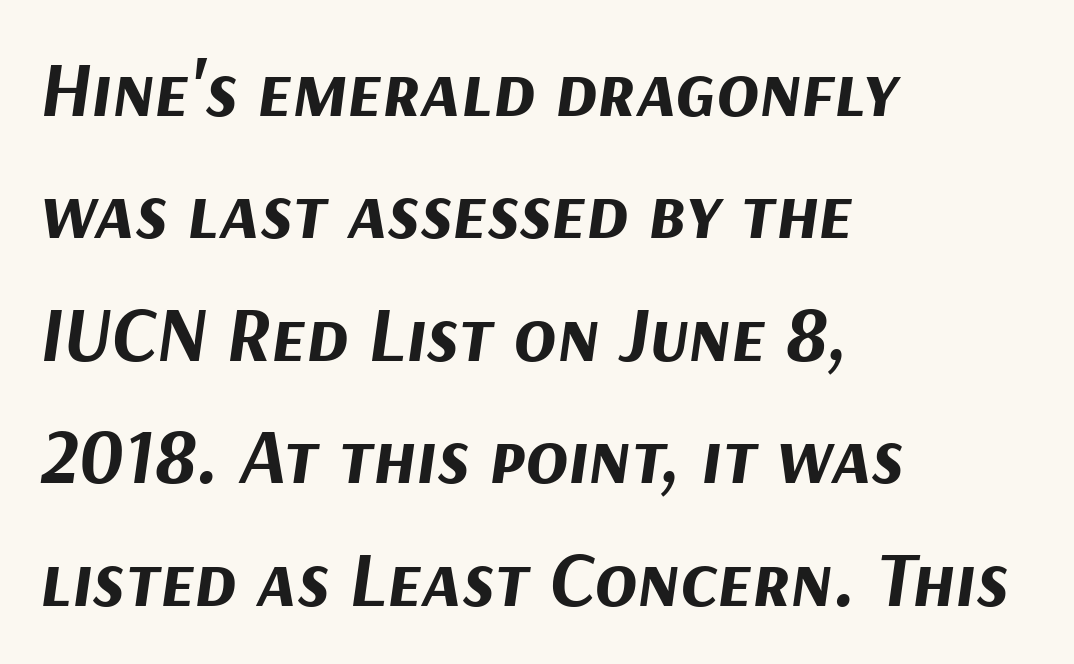
Q: Is the text bold? A: Yes.
Q: Is the text italic (slanted)? A: Yes, it leans right by about 9 degrees.
Q: Is the text underlined? A: No.
Q: How is the paragraph aligned? A: Left-aligned.
Q: Is the spacing between letters normal or unusually wide? A: Normal.
Q: Is the spacing between lines tight, normal or loose? A: Normal.
Q: Width (condensed, normal, or wide)? A: Normal.
Q: Stroke contrast? A: Medium.
Q: x-height? A: Medium.
Q: Monospaced? A: No.
